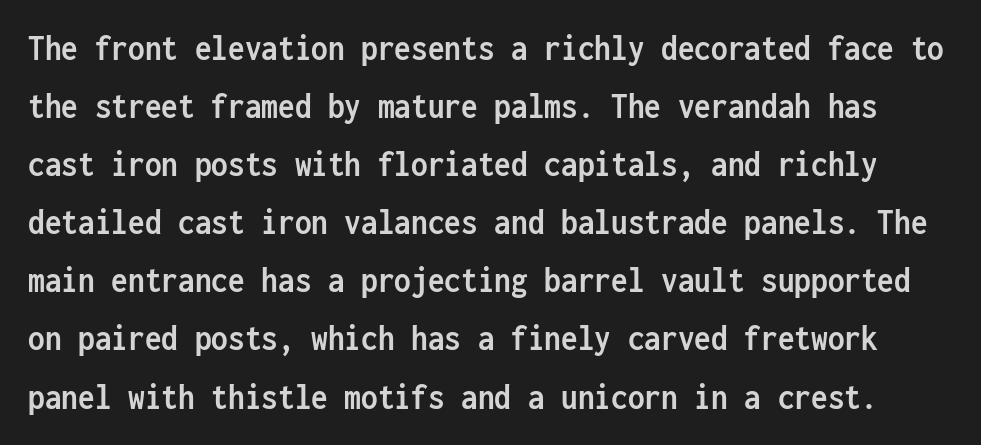
Q: Is the text bold? A: Yes.
Q: Is the text italic (slanted)? A: No, it is upright.
Q: Is the typeface a serif or a sans-serif typeface? A: Sans-serif.
Q: Is the text underlined? A: No.
Q: Is the spacing between letters normal or unusually wide? A: Normal.
Q: Is the spacing between lines tight, normal or loose? A: Normal.
Q: Width (condensed, normal, or wide)? A: Condensed.
Q: Stroke contrast? A: Low.
Q: x-height? A: Medium.
Q: Monospaced? A: Yes.
